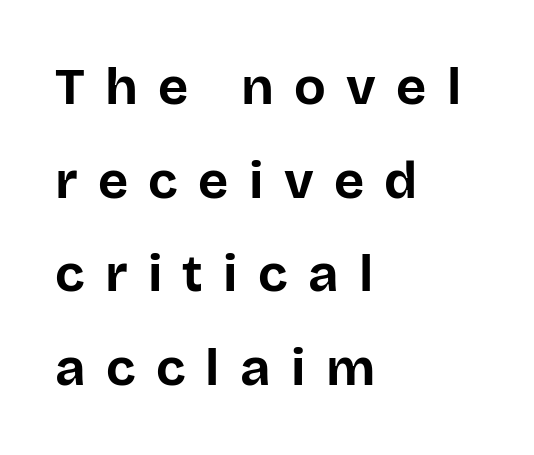
{"serif": "no", "italic": "no", "bold": "yes", "weight": "bold", "width": "normal", "stroke_contrast": "low", "x_height": "large", "monospaced": "no", "underline": "no", "align": "left", "line_spacing_ratio": 1.8, "letter_spacing": "wide", "letter_spacing_em": 0.39, "glyph_px": 52}
